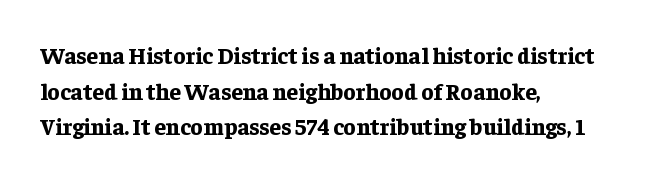
Is the block centered? No — it sits flush against the left margin. A full-strength bold gives these letters their thick strokes. The zone under the glyphs is completely vacant. This sample uses an upright cut, with every glyph sitting square on the baseline. The passage shown has conventional tracking throughout. The line-height multiplier appears to be the usual default.
